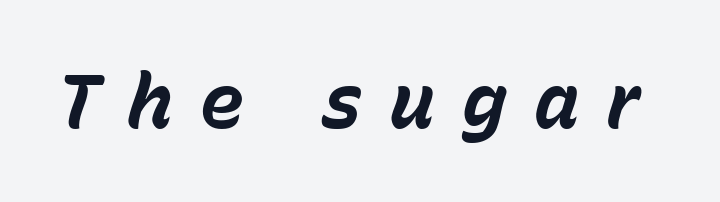
Rendered with sloped, italic letterforms. Words float on clear page, feet unadorned. This rendering widens character spacing well past its baseline value. This is heavy type, rendered in bold. These lines are rendered in a variable-pitch font.
